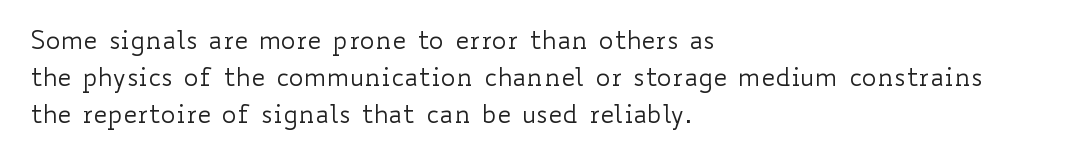
The image shows 25 px text type, upright; set left-aligned, normal line spacing (1.49x), normal letter spacing, not underlined.
